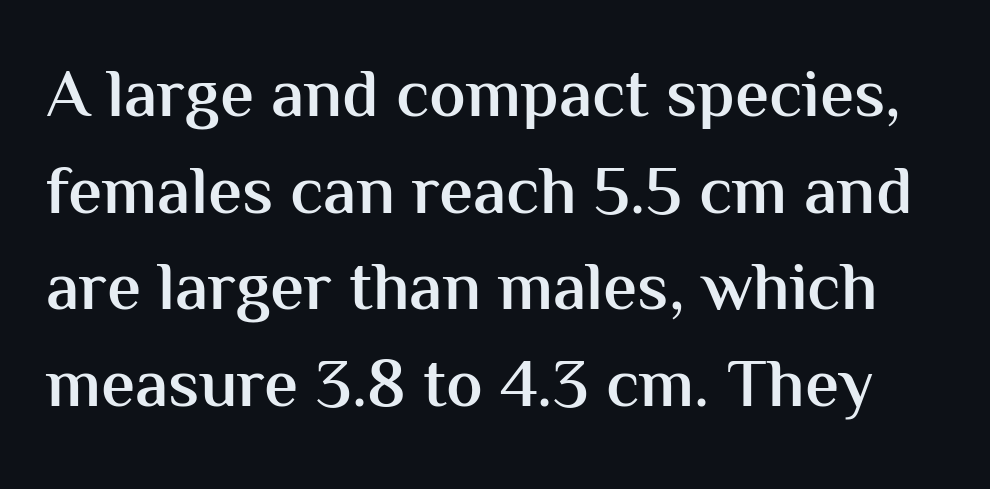
Q: Is the text bold? A: Semi-bold.
Q: Is the text italic (slanted)? A: No, it is upright.
Q: Is the typeface a serif or a sans-serif typeface? A: Sans-serif.
Q: Is the text underlined? A: No.
Q: Is the spacing between letters normal or unusually wide? A: Normal.
Q: Is the spacing between lines tight, normal or loose? A: Normal.
Q: Width (condensed, normal, or wide)? A: Normal.
Q: Stroke contrast? A: Medium.
Q: x-height? A: Medium.
Q: Monospaced? A: No.
